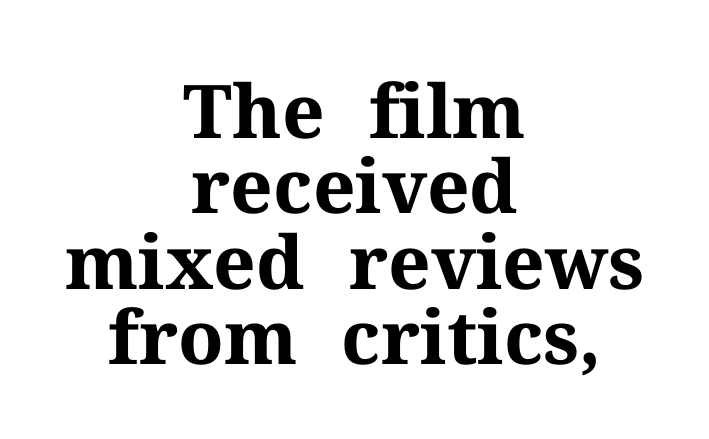
Q: Is the text bold? A: Yes.
Q: Is the text italic (slanted)? A: No, it is upright.
Q: Is the typeface a serif or a sans-serif typeface? A: Serif.
Q: Is the text underlined? A: No.
Q: How is the paragraph aligned? A: Centered.
Q: Is the spacing between letters normal or unusually wide? A: Normal.
Q: Is the spacing between lines tight, normal or loose? A: Tight.
Q: Width (condensed, normal, or wide)? A: Normal.
Q: Stroke contrast? A: Medium.
Q: x-height? A: Medium.
Q: Monospaced? A: No.
